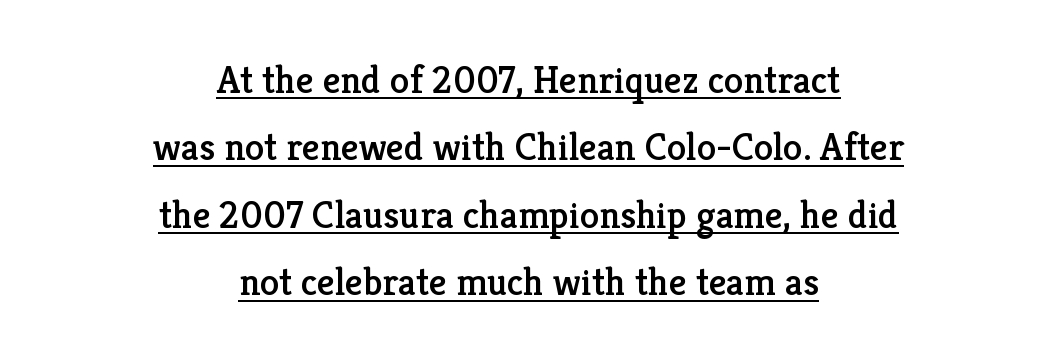
The image shows 39 px serif type, upright; set centered, line spacing 1.73x, normal letter spacing, underlined; low stroke contrast and a medium x-height.
